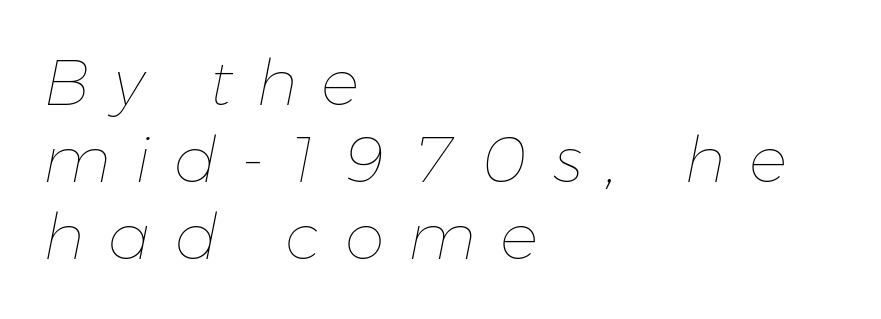
The face used here has a pronounced slope to its letters. Reading down the block, your eye returns to a fixed left position each line. The gap between lines stays unmarked. The weight tops out at a normal text grade.
